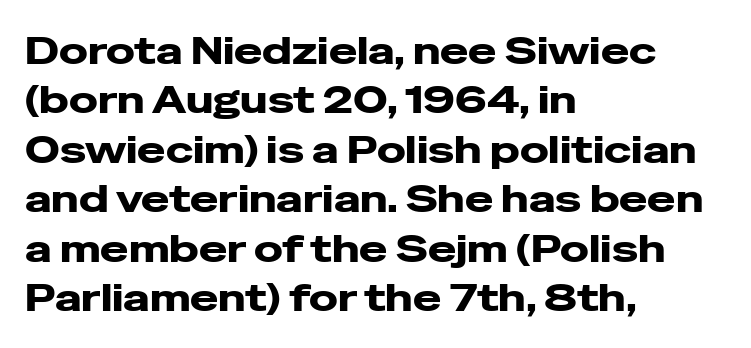
The image shows 38 px heavy, wide sans-serif type, upright; set left-aligned, normal line spacing (1.3x), normal letter spacing, not underlined; low stroke contrast and a medium x-height.
